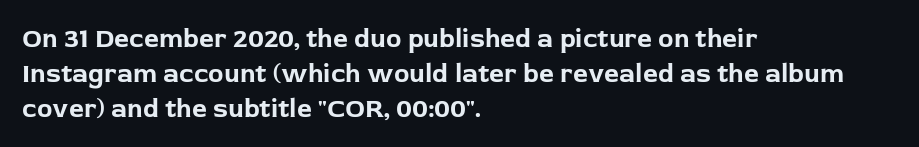
The image shows 26 px bold type, upright; set left-aligned, normal line spacing (1.35x), normal letter spacing, not underlined.
